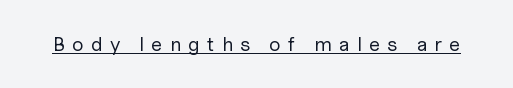
Students, observe the line beneath the letters — that is underlining. Tracking value appears strongly positive — letters spread wide. Compared with a typical body face, this is equally light or lighter still. The specimen reads as upright at a glance.
